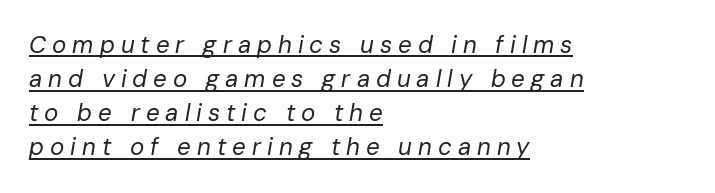
Q: Is the text bold? A: No.
Q: Is the text italic (slanted)? A: Yes, it leans right by about 10 degrees.
Q: Is the text underlined? A: Yes.
Q: How is the paragraph aligned? A: Left-aligned.
Q: Is the spacing between letters normal or unusually wide? A: Unusually wide.
Q: Is the spacing between lines tight, normal or loose? A: Normal.
